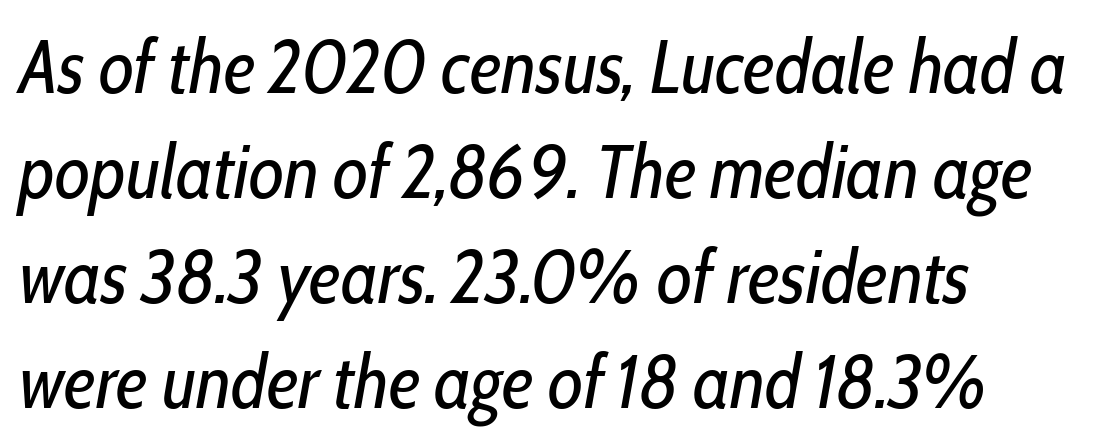
{"italic": "yes", "lean": "right", "slant_degrees": 10, "bold": "no", "weight": "regular", "width": "condensed", "stroke_contrast": "low", "x_height": "medium", "monospaced": "no", "underline": "no", "align": "left", "line_spacing": "normal", "line_spacing_ratio": 1.38, "letter_spacing": "normal", "letter_spacing_em": 0.0, "glyph_px": 76}
